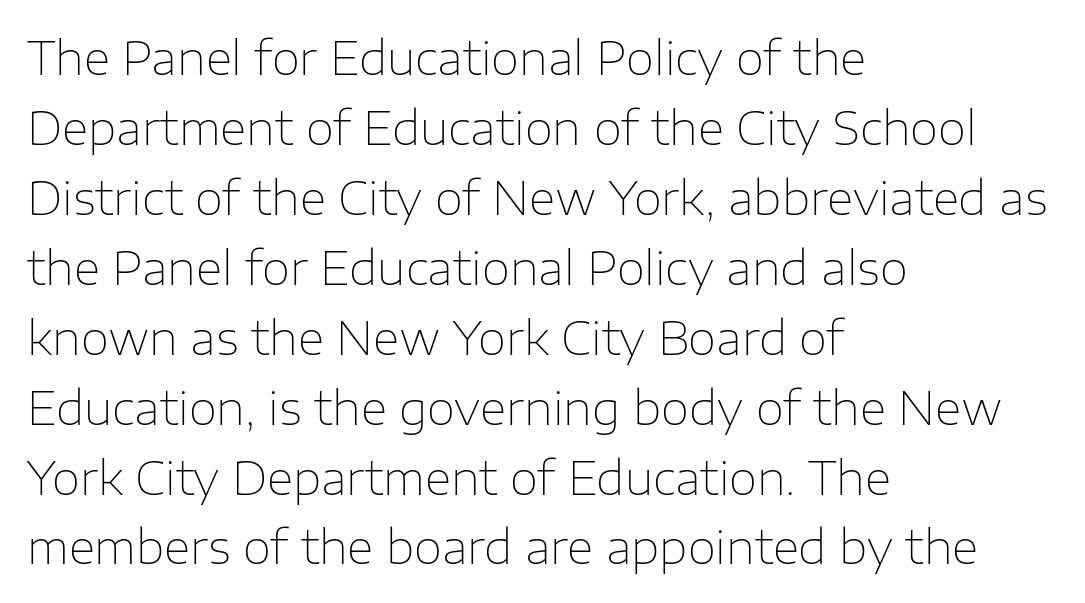
The weight would be labelled regular, book, light, or lighter still. The designer left line spacing at the default. This sample uses a sans-serif face. The letterforms sit shoulder to shoulder at normal distance. You could not count columns in this text — the font is proportionally spaced.
